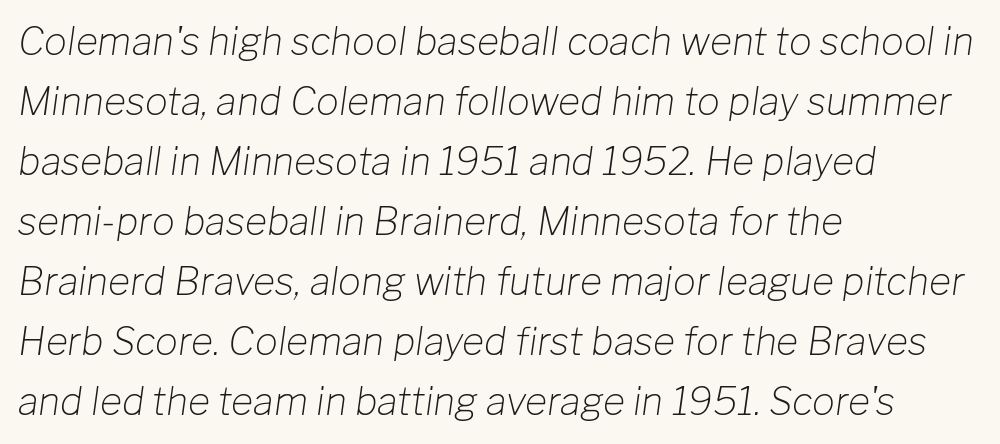
{"italic": "yes", "lean": "right", "slant_degrees": 8, "bold": "no", "weight": "light", "width": "normal", "stroke_contrast": "low", "x_height": "medium", "monospaced": "no", "underline": "no", "align": "left", "line_spacing": "normal", "line_spacing_ratio": 1.58, "letter_spacing": "normal", "letter_spacing_em": 0.0, "glyph_px": 38}
